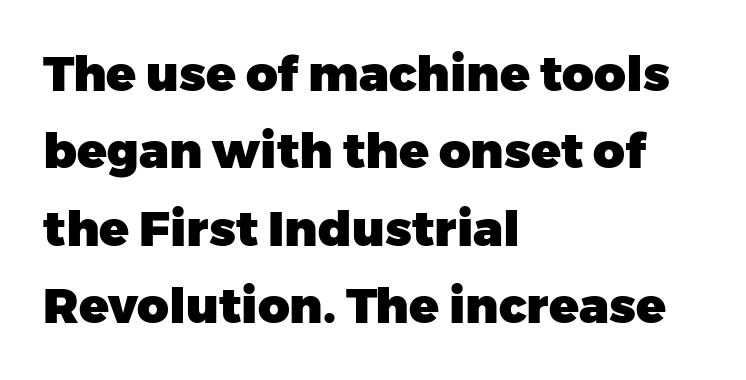
The image shows 49 px heavy sans-serif type, upright; set left-aligned, normal line spacing (1.58x), normal letter spacing, not underlined; low stroke contrast and a medium x-height.
